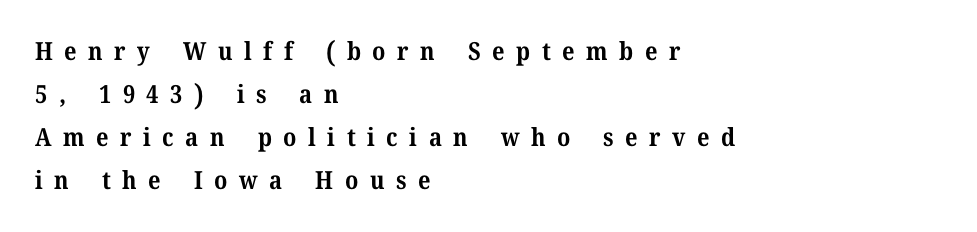
Characters follow at a spacing far wider than the type designer built in. Every stem runs plumb, perpendicular to the baseline. One-word summary of the alignment: left. Anything drawn beneath the words? Only blank space. Each glyph is drawn with heavy, bold strokes.
